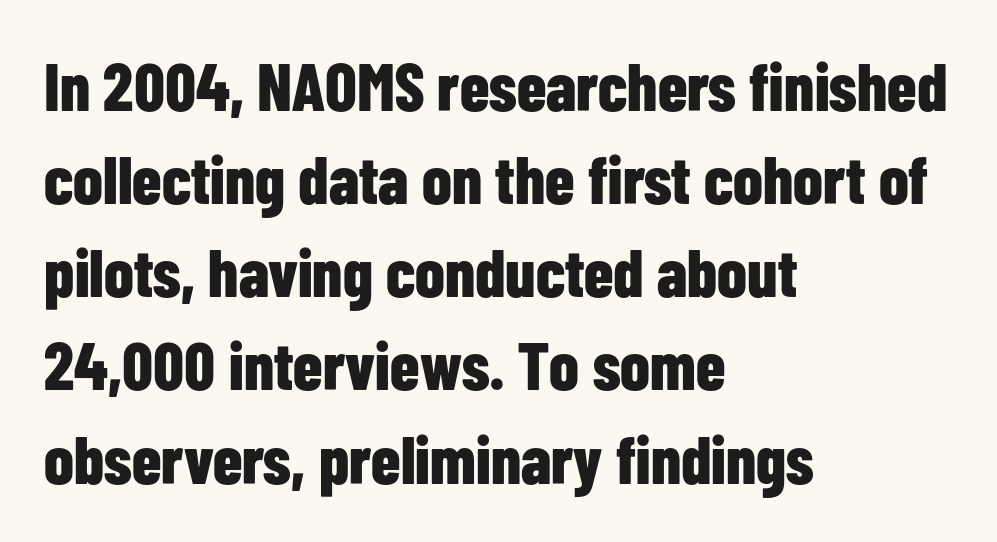
The image shows 67 px bold, condensed sans-serif type, upright; set left-aligned, normal line spacing (1.39x), normal letter spacing, not underlined; low stroke contrast and a medium x-height.
